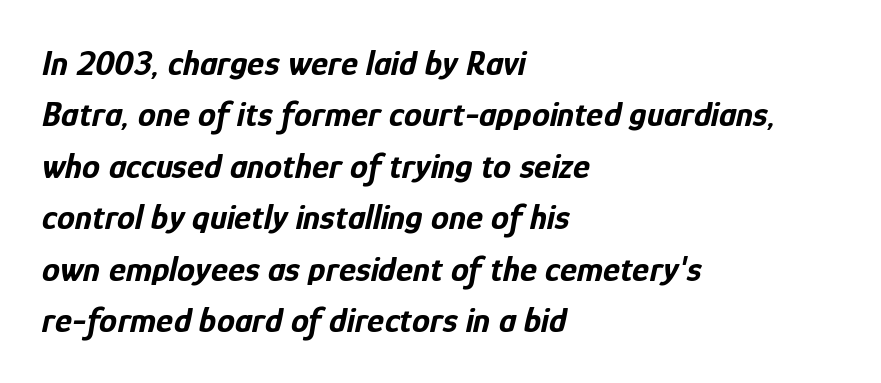
Q: Is the text bold? A: Yes.
Q: Is the text italic (slanted)? A: Yes, it leans right by about 12 degrees.
Q: Is the text underlined? A: No.
Q: How is the paragraph aligned? A: Left-aligned.
Q: Is the spacing between letters normal or unusually wide? A: Normal.
Q: Is the spacing between lines tight, normal or loose? A: Normal.
Q: Width (condensed, normal, or wide)? A: Condensed.
Q: Stroke contrast? A: Low.
Q: x-height? A: Medium.
Q: Monospaced? A: No.
